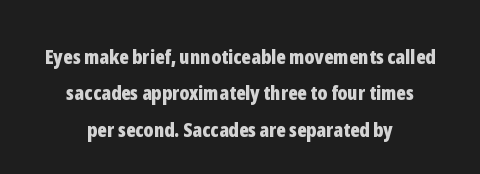
{"italic": "no", "bold": "yes", "underline": "no", "align": "center", "line_spacing_ratio": 1.82, "letter_spacing": "normal", "letter_spacing_em": 0.0, "glyph_px": 20}
